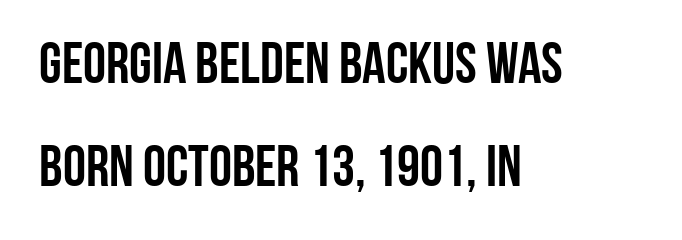
Caption: standard tracking, unaltered. Here the designer chose a conventional face with non-uniform glyph widths. A sans-serif font was chosen for this passage. Is there any slant? The stems are plumb.
